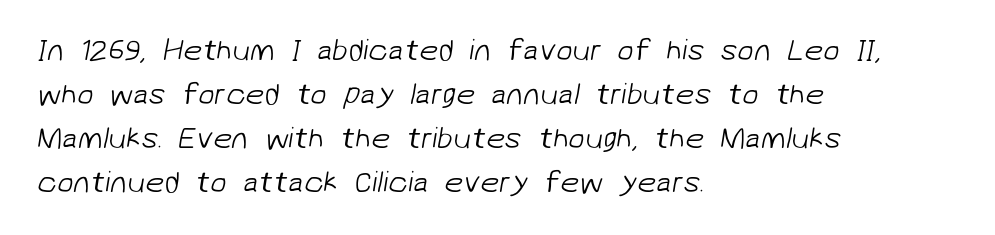
The image shows 30 px light sans-serif type; set left-aligned, normal line spacing (1.47x), normal letter spacing, not underlined; low stroke contrast and a medium x-height.
